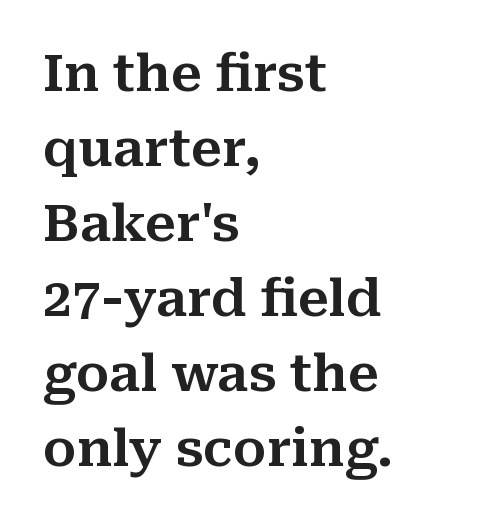
The lines sit at an ordinary, default distance from one another. How are the letters spaced? Ordinarily, with no added tracking. The ragged edge is on the right, which tells us the setting is flush left. Check where the strokes stop: tiny serifs finish them off. Is this a fixed-width face? No — the glyphs have proportional, varying widths.
